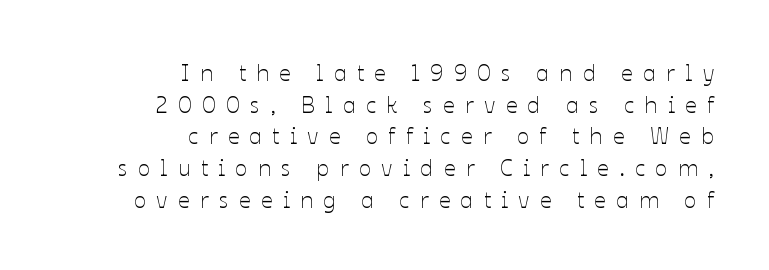
Q: Is the text bold? A: No.
Q: Is the text italic (slanted)? A: No, it is upright.
Q: Is the text underlined? A: No.
Q: How is the paragraph aligned? A: Right-aligned.
Q: Is the spacing between letters normal or unusually wide? A: Unusually wide.
Q: Is the spacing between lines tight, normal or loose? A: Normal.
